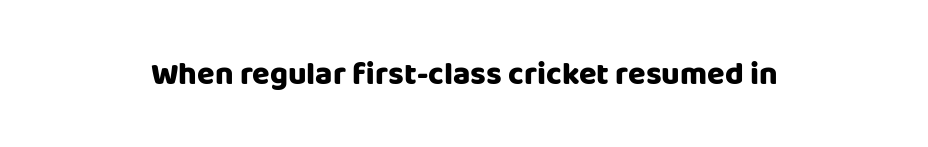
Q: Is the text bold? A: Yes.
Q: Is the text italic (slanted)? A: No, it is upright.
Q: Is the typeface a serif or a sans-serif typeface? A: Sans-serif.
Q: Is the text underlined? A: No.
Q: Is the spacing between letters normal or unusually wide? A: Normal.
Q: Width (condensed, normal, or wide)? A: Normal.
Q: Stroke contrast? A: Low.
Q: x-height? A: Large.
Q: Monospaced? A: No.
